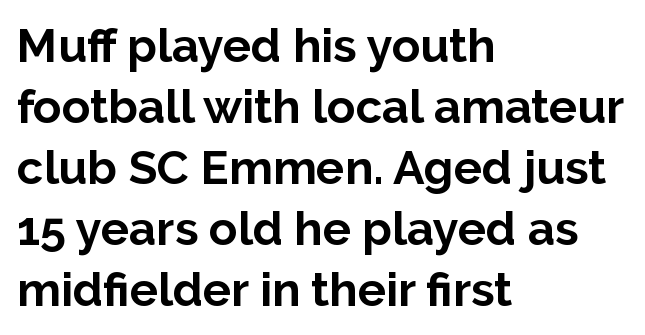
Is this a sans? Yes — the strokes have no serifs. The letters stand upright; this is a roman face. Character widths vary here, with narrow letters taking less room than wide ones. Casual observation: everything's shoved over to the left. Default kerning and tracking; the words read as compact shapes. The passage shown is not underscored anywhere.
